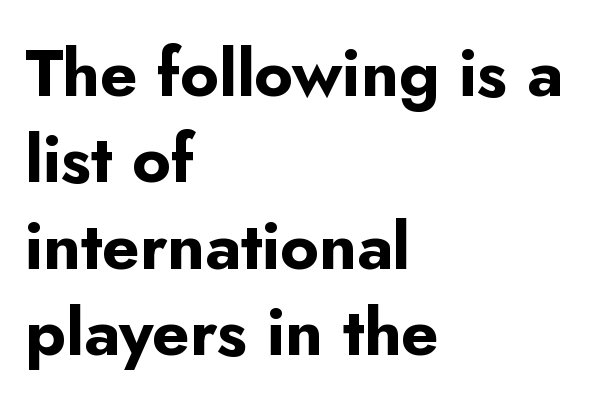
The image shows 66 px bold sans-serif type, upright; set left-aligned, normal line spacing (1.31x), normal letter spacing, not underlined; low stroke contrast and a small x-height.
